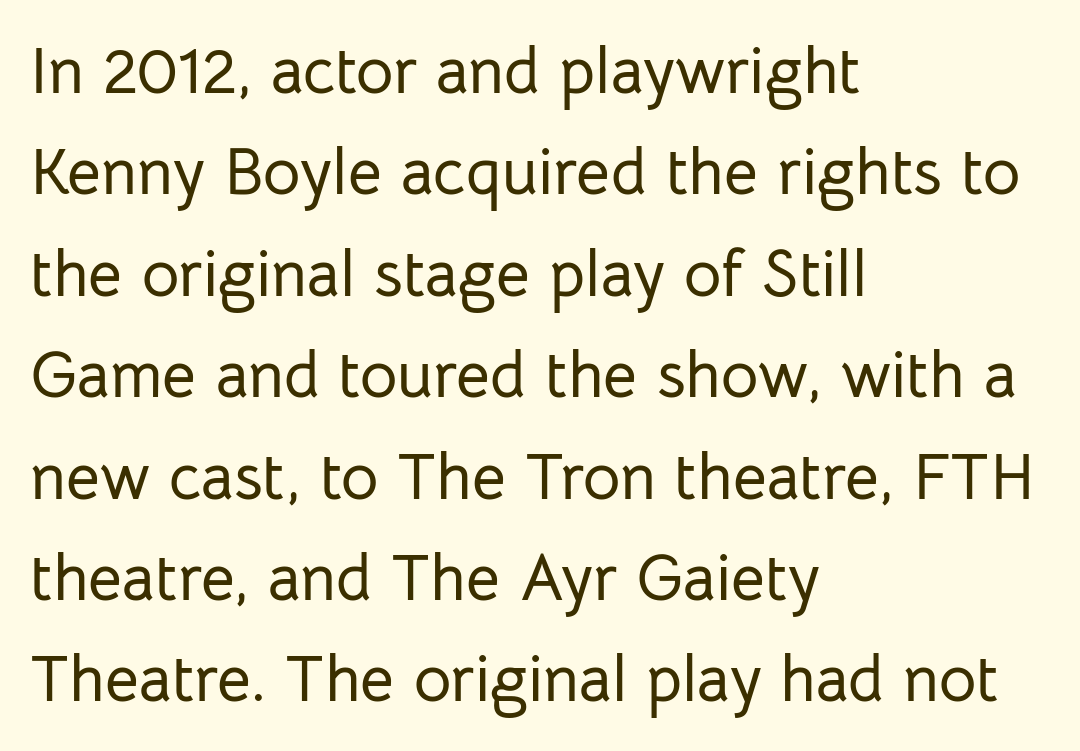
Upright lettering throughout. Quick note: interline space is typical. This rendering leaves character spacing at its baseline value. The passage shown is typeset with a sans-serif family. Underlining? Definitely not there.
